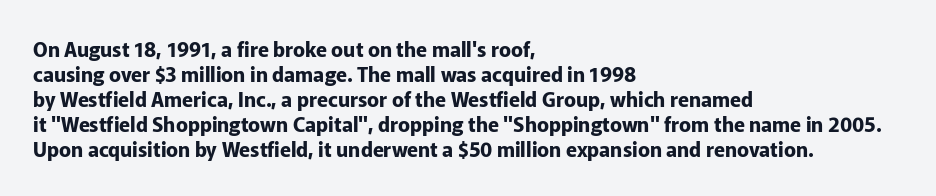
{"italic": "no", "bold": "yes", "underline": "no", "align": "left", "line_spacing": "normal", "line_spacing_ratio": 1.25, "letter_spacing": "normal", "letter_spacing_em": 0.0, "glyph_px": 20}
